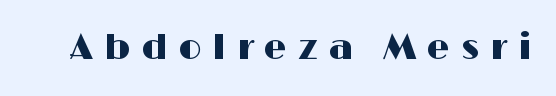
{"serif": "no", "italic": "no", "width": "wide", "stroke_contrast": "high", "x_height": "medium", "monospaced": "no", "underline": "no", "letter_spacing": "wide", "letter_spacing_em": 0.3, "glyph_px": 36}
